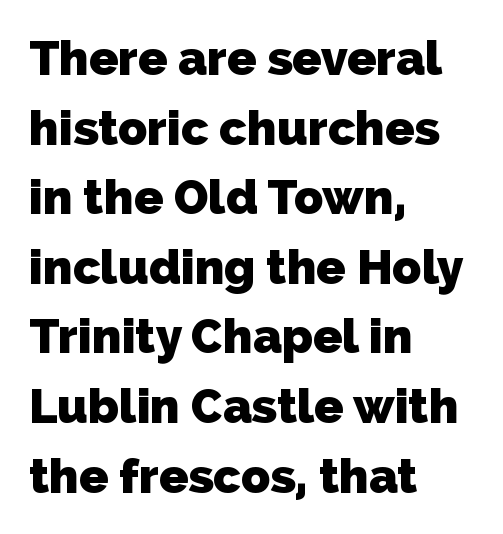
{"serif": "no", "bold": "yes", "weight": "heavy", "width": "normal", "stroke_contrast": "low", "x_height": "medium", "monospaced": "no", "underline": "no", "align": "left", "line_spacing": "normal", "line_spacing_ratio": 1.45, "letter_spacing": "normal", "letter_spacing_em": 0.0, "glyph_px": 48}
